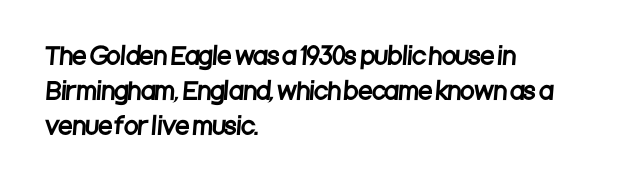
{"underline": "no", "align": "left", "line_spacing": "normal", "line_spacing_ratio": 1.52, "letter_spacing": "normal", "letter_spacing_em": 0.0, "glyph_px": 23}
